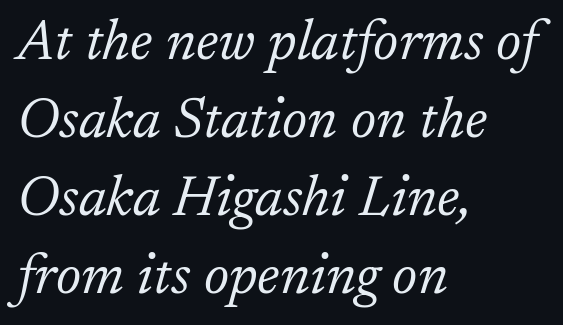
{"serif": "yes", "italic": "yes", "lean": "right", "slant_degrees": 17, "bold": "no", "weight": "light", "width": "normal", "stroke_contrast": "low", "x_height": "medium", "monospaced": "no", "underline": "no", "align": "left", "line_spacing": "normal", "line_spacing_ratio": 1.39, "letter_spacing": "normal", "letter_spacing_em": 0.0, "glyph_px": 56}
